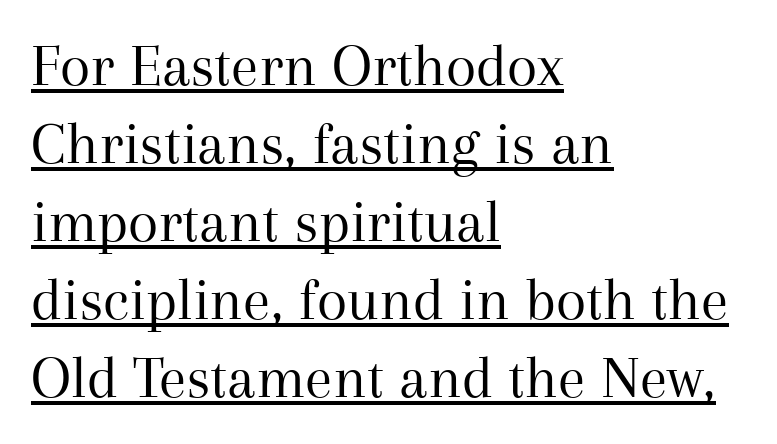
{"serif": "yes", "italic": "no", "bold": "no", "weight": "regular", "width": "normal", "stroke_contrast": "medium", "x_height": "medium", "monospaced": "no", "underline": "yes", "align": "left", "line_spacing": "normal", "line_spacing_ratio": 1.26, "letter_spacing": "normal", "letter_spacing_em": 0.0, "glyph_px": 62}
